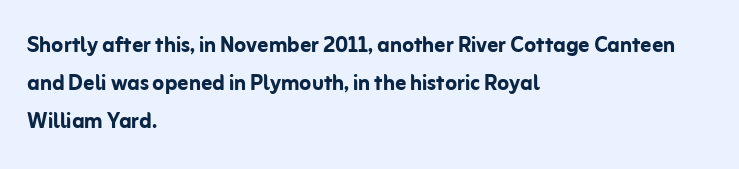
Line spacing here is normal. The baseline area is clear. This sample uses an upright cut, with every glyph sitting square on the baseline. These lines keep a tight, regular rhythm from letter to letter. Line beginnings align vertically; line endings do not.
